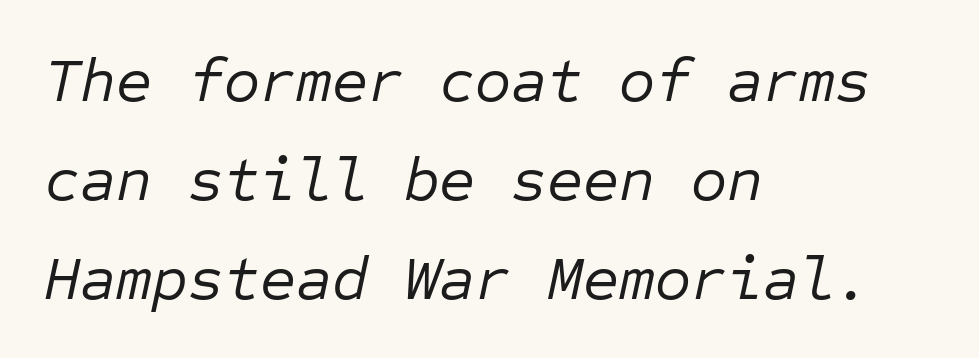
{"italic": "yes", "lean": "right", "slant_degrees": 12, "bold": "no", "weight": "regular", "width": "normal", "stroke_contrast": "low", "x_height": "medium", "monospaced": "yes", "underline": "no", "align": "left", "line_spacing": "normal", "line_spacing_ratio": 1.6, "letter_spacing": "normal", "letter_spacing_em": 0.0, "glyph_px": 62}
